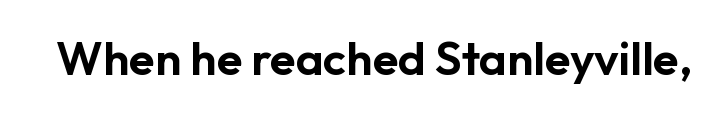
{"serif": "no", "italic": "no", "width": "normal", "stroke_contrast": "low", "x_height": "medium", "monospaced": "no", "underline": "no", "letter_spacing": "normal", "letter_spacing_em": 0.0, "glyph_px": 47}
